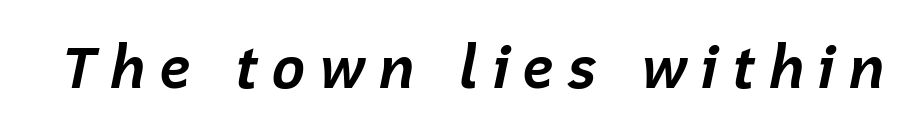
The image shows 58 px bold type, italic (leaning right); set unusually wide letter spacing (+0.21 em), not underlined; low stroke contrast and a medium x-height.
